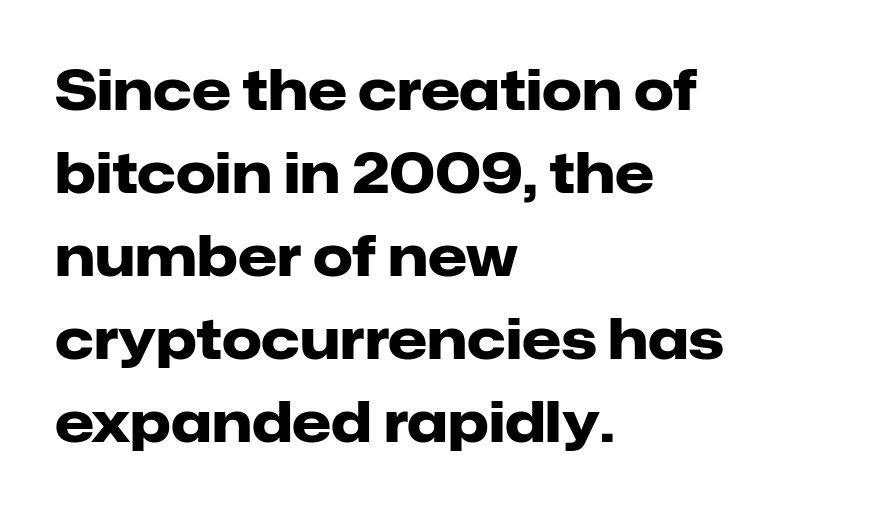
The image shows 56 px heavy sans-serif type, upright; set left-aligned, normal line spacing (1.48x), normal letter spacing, not underlined; low stroke contrast and a medium x-height.
